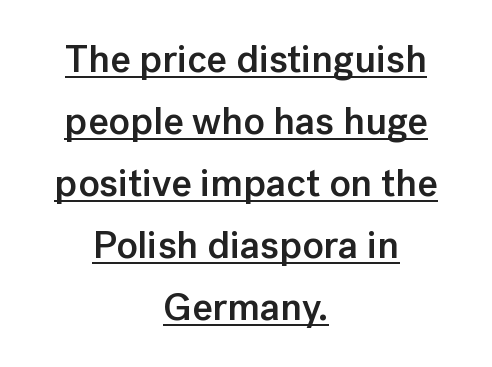
{"serif": "no", "italic": "no", "bold": "semi", "weight": "semibold", "width": "normal", "stroke_contrast": "low", "x_height": "medium", "monospaced": "no", "underline": "yes", "align": "center", "line_spacing": "normal", "line_spacing_ratio": 1.59, "letter_spacing": "normal", "letter_spacing_em": 0.0, "glyph_px": 39}
